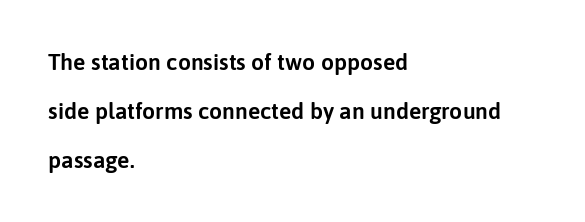
Q: Is the text italic (slanted)? A: No, it is upright.
Q: Is the text underlined? A: No.
Q: How is the paragraph aligned? A: Left-aligned.
Q: Is the spacing between letters normal or unusually wide? A: Normal.
Q: Is the spacing between lines tight, normal or loose? A: Loose.
